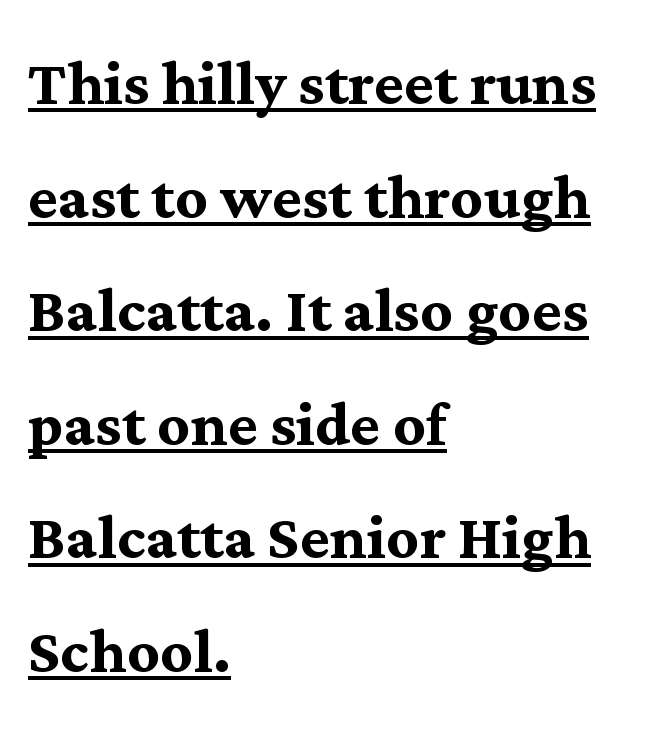
Q: Is the text bold? A: Yes.
Q: Is the text italic (slanted)? A: No, it is upright.
Q: Is the typeface a serif or a sans-serif typeface? A: Serif.
Q: Is the text underlined? A: Yes.
Q: How is the paragraph aligned? A: Left-aligned.
Q: Is the spacing between letters normal or unusually wide? A: Normal.
Q: Is the spacing between lines tight, normal or loose? A: Normal.
Q: Width (condensed, normal, or wide)? A: Normal.
Q: Stroke contrast? A: Medium.
Q: x-height? A: Medium.
Q: Monospaced? A: No.
